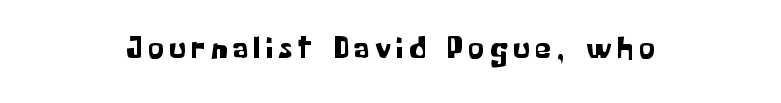
The image shows 32 px sans-serif type, upright; set centered, not underlined; low stroke contrast and a medium x-height.
